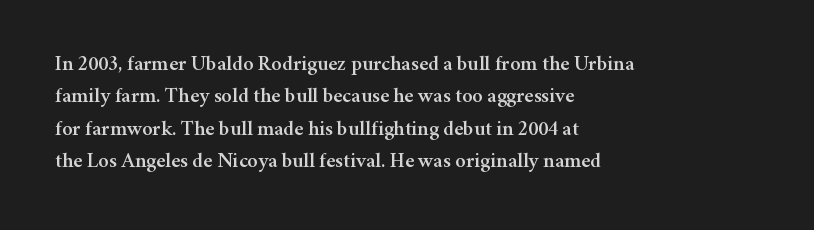
{"italic": "no", "underline": "no", "align": "left", "line_spacing": "normal", "line_spacing_ratio": 1.54, "letter_spacing": "normal", "letter_spacing_em": 0.0, "glyph_px": 21}
